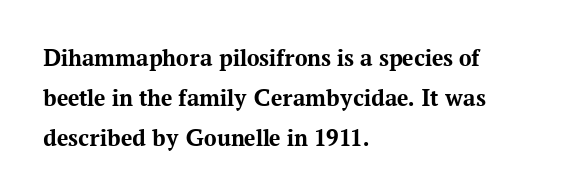
Q: Is the text bold? A: Yes.
Q: Is the text italic (slanted)? A: No, it is upright.
Q: Is the text underlined? A: No.
Q: How is the paragraph aligned? A: Left-aligned.
Q: Is the spacing between letters normal or unusually wide? A: Normal.
Q: Is the spacing between lines tight, normal or loose? A: Normal.
